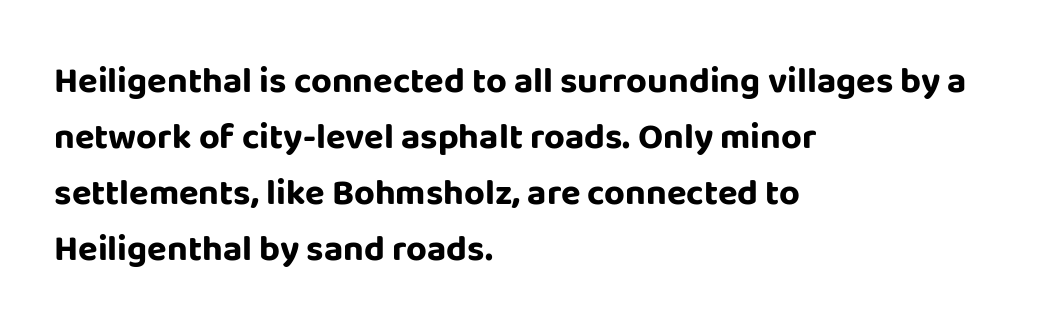
{"serif": "no", "italic": "no", "bold": "yes", "weight": "bold", "width": "normal", "stroke_contrast": "low", "x_height": "large", "monospaced": "no", "underline": "no", "align": "left", "line_spacing": "normal", "line_spacing_ratio": 1.56, "letter_spacing": "normal", "letter_spacing_em": 0.0, "glyph_px": 36}
